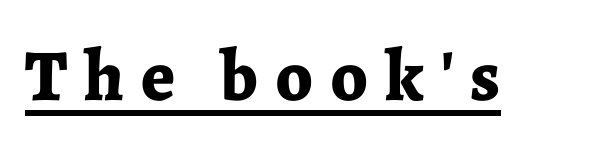
{"serif": "yes", "italic": "no", "bold": "yes", "weight": "bold", "width": "normal", "stroke_contrast": "low", "x_height": "medium", "monospaced": "no", "underline": "yes", "letter_spacing": "wide", "letter_spacing_em": 0.23, "glyph_px": 73}
